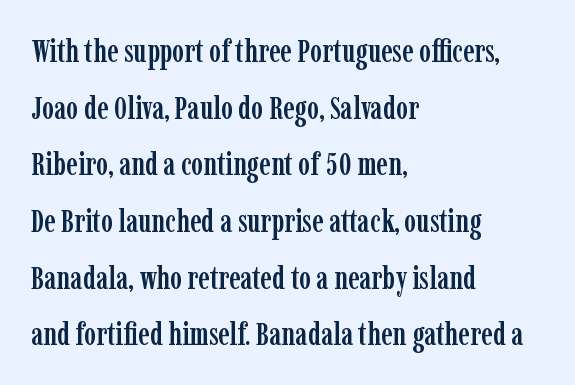
The image shows 32 px condensed serif type, upright; set left-aligned, line spacing 1.77x, normal letter spacing, not underlined; low stroke contrast and a medium x-height.
